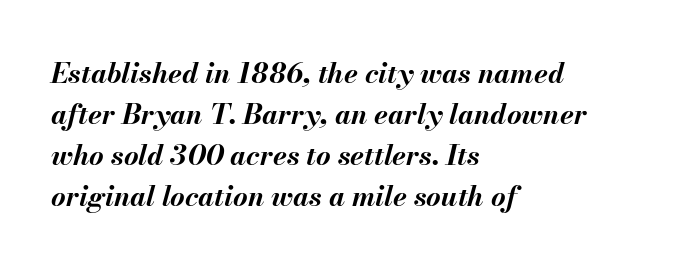
Q: Is the text bold? A: Yes.
Q: Is the text italic (slanted)? A: Yes, it leans right by about 13 degrees.
Q: Is the text underlined? A: No.
Q: How is the paragraph aligned? A: Left-aligned.
Q: Is the spacing between letters normal or unusually wide? A: Normal.
Q: Is the spacing between lines tight, normal or loose? A: Normal.
Q: Width (condensed, normal, or wide)? A: Normal.
Q: Stroke contrast? A: Medium.
Q: x-height? A: Small.
Q: Monospaced? A: No.
